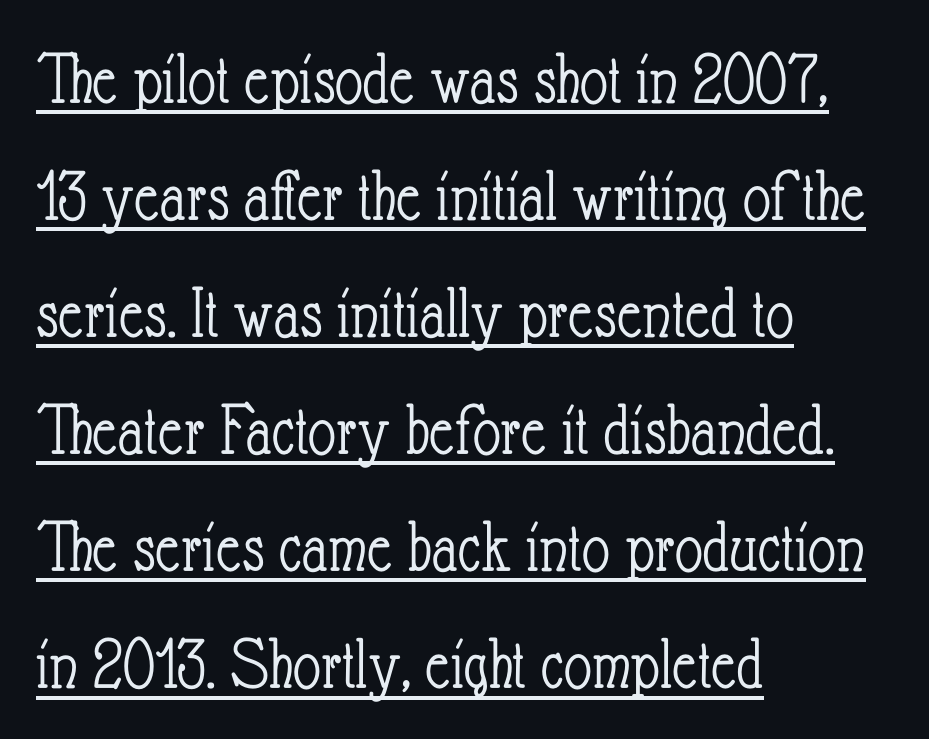
{"italic": "no", "bold": "no", "weight": "light", "width": "condensed", "stroke_contrast": "low", "x_height": "small", "monospaced": "no", "underline": "yes", "align": "left", "line_spacing": "normal", "line_spacing_ratio": 1.54, "letter_spacing": "normal", "letter_spacing_em": 0.0, "glyph_px": 76}
